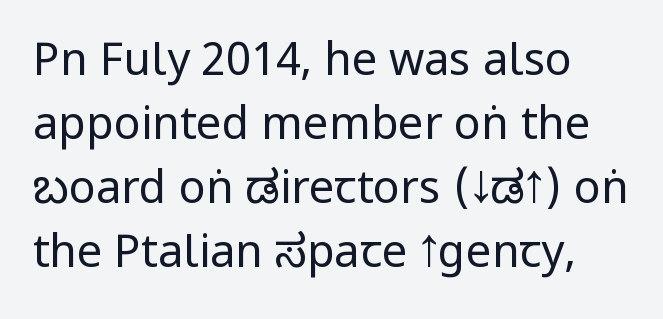
The image shows 45 px regular-weight, condensed sans-serif type, upright; set normal line spacing (1.42x), normal letter spacing, not underlined; low stroke contrast and a large x-height.
